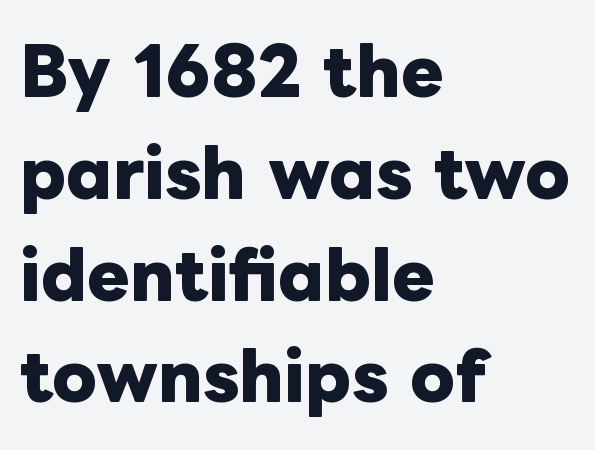
The image shows 64 px heavy type, upright; set left-aligned, normal line spacing (1.59x), normal letter spacing, not underlined; low stroke contrast and a medium x-height.
